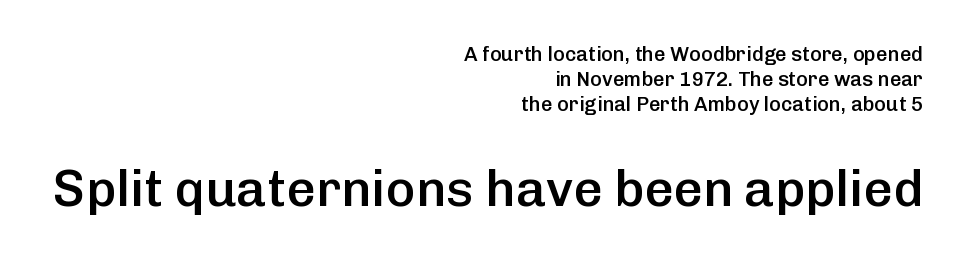
{"serif": "no", "italic": "no", "bold": "semi", "weight": "semibold", "width": "normal", "stroke_contrast": "low", "x_height": "medium", "monospaced": "no", "underline": "no", "align": "right", "line_spacing": "normal", "line_spacing_ratio": 1.26, "letter_spacing": "normal", "letter_spacing_em": 0.0, "larger_block": "second", "size_ratio": 2.55, "glyph_px": 51}
